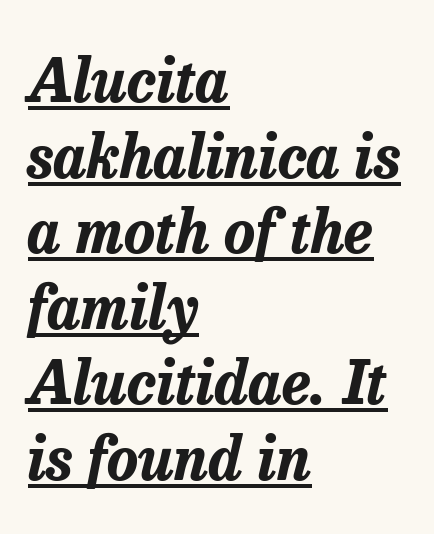
{"italic": "yes", "lean": "right", "slant_degrees": 13, "bold": "yes", "weight": "bold", "width": "normal", "stroke_contrast": "low", "x_height": "medium", "monospaced": "no", "underline": "yes", "align": "left", "line_spacing": "normal", "line_spacing_ratio": 1.28, "letter_spacing": "normal", "letter_spacing_em": 0.0, "glyph_px": 59}
